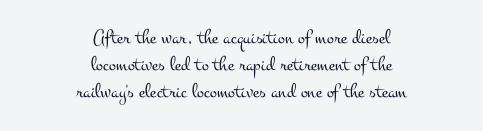
The image shows 21 px text type; set centered, normal line spacing (1.29x), normal letter spacing, not underlined.
